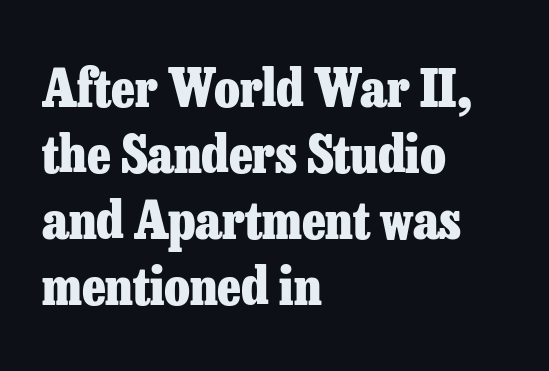
{"serif": "yes", "italic": "no", "bold": "yes", "weight": "heavy", "width": "normal", "stroke_contrast": "low", "x_height": "medium", "monospaced": "no", "underline": "no", "align": "left", "line_spacing": "normal", "line_spacing_ratio": 1.27, "letter_spacing": "normal", "letter_spacing_em": 0.0, "glyph_px": 52}
